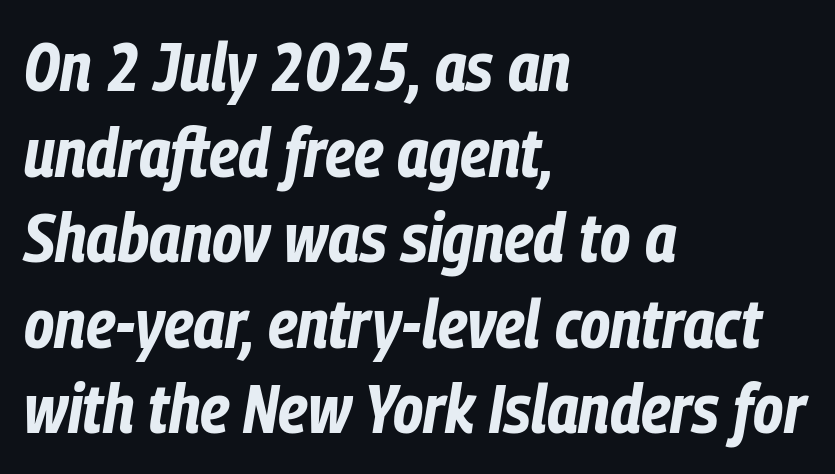
This sample has the flowing, uneven cadence of proportional lettering. Compared with ordinary roman type, these characters are visibly tilted. If you drew a ruler down the left edge, every line would touch it. The glyphs have the mass of a bold cut. Words appear dense and cohesive because spacing is normal.
